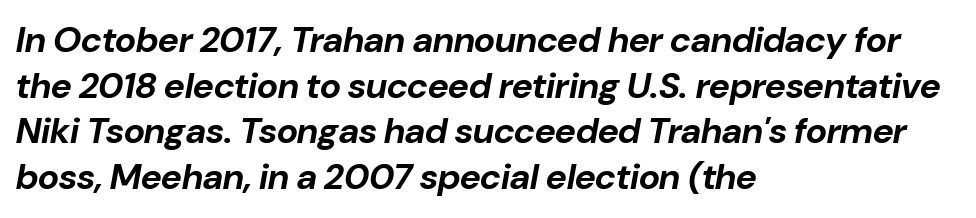
{"italic": "yes", "lean": "right", "slant_degrees": 10, "bold": "yes", "weight": "bold", "width": "normal", "stroke_contrast": "low", "x_height": "medium", "monospaced": "no", "underline": "no", "align": "left", "line_spacing": "normal", "line_spacing_ratio": 1.27, "letter_spacing": "normal", "letter_spacing_em": 0.0, "glyph_px": 36}
